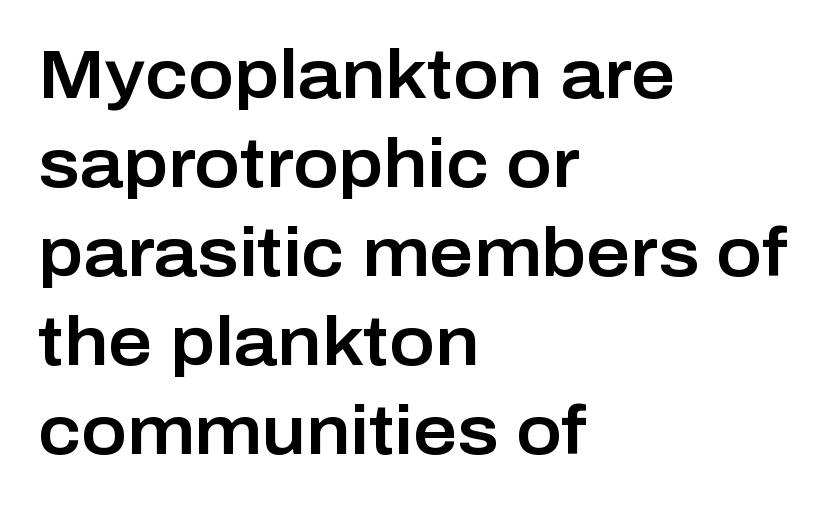
The image shows 68 px sans-serif type, upright; set left-aligned, normal line spacing (1.31x), normal letter spacing, not underlined; low stroke contrast and a medium x-height.
